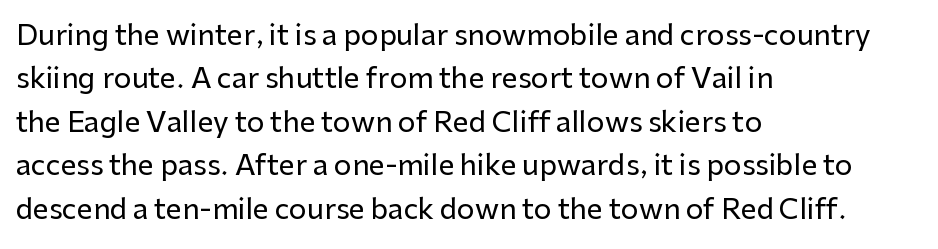
Characters remain perfectly vertical along every line. Looks like regular typesetting: each glyph gets only the width it needs. Stroke terminals: plain, sans-serif. The line-height multiplier appears to be the usual default.
